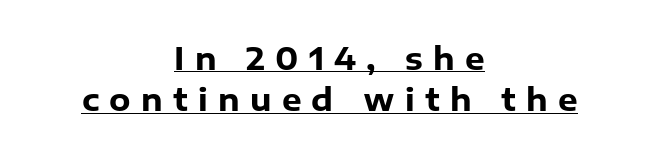
The lines sit at an ordinary, default distance from one another. Honestly, the underline is the first thing you notice here. The strokes are fattened all the way to bold. Is this a fixed-width face? No — the glyphs have proportional, varying widths. Nope, not italic — everything's standing straight.
